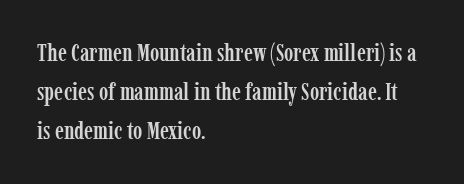
Q: Is the text italic (slanted)? A: No, it is upright.
Q: Is the text underlined? A: No.
Q: How is the paragraph aligned? A: Left-aligned.
Q: Is the spacing between letters normal or unusually wide? A: Normal.
Q: Is the spacing between lines tight, normal or loose? A: Normal.
